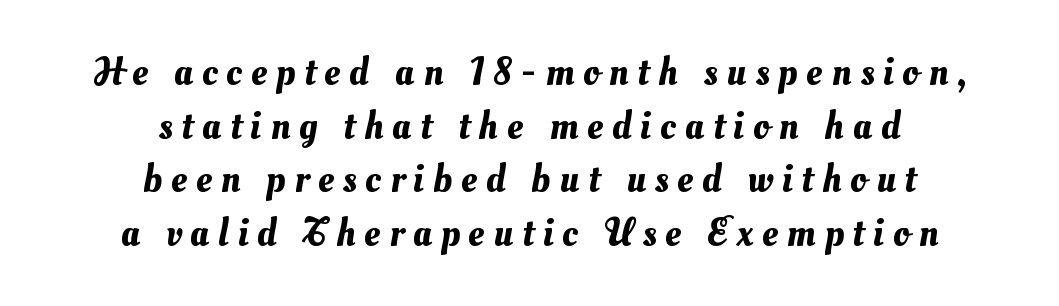
Q: Is the text underlined? A: No.
Q: How is the paragraph aligned? A: Centered.
Q: Is the spacing between letters normal or unusually wide? A: Unusually wide.
Q: Is the spacing between lines tight, normal or loose? A: Normal.
Q: Width (condensed, normal, or wide)? A: Normal.
Q: Stroke contrast? A: Medium.
Q: x-height? A: Small.
Q: Monospaced? A: No.
